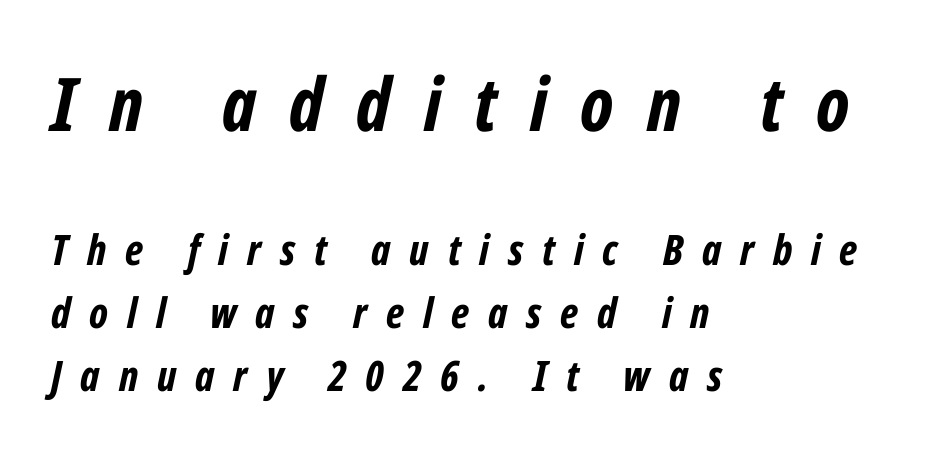
The image shows 74 px bold, condensed type, italic (leaning right); set left-aligned, normal line spacing (1.49x), unusually wide letter spacing (+0.45 em), not underlined; the first (top) block is 1.76x larger; low stroke contrast and a medium x-height.
